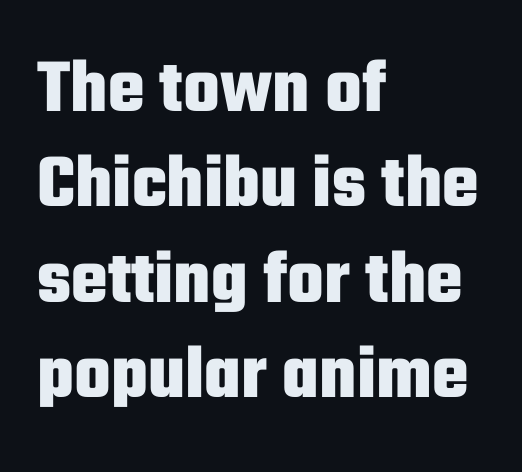
{"serif": "no", "italic": "no", "bold": "yes", "weight": "heavy", "width": "condensed", "stroke_contrast": "low", "x_height": "medium", "monospaced": "no", "underline": "no", "align": "left", "line_spacing_ratio": 1.24, "letter_spacing": "normal", "letter_spacing_em": 0.0, "glyph_px": 77}
